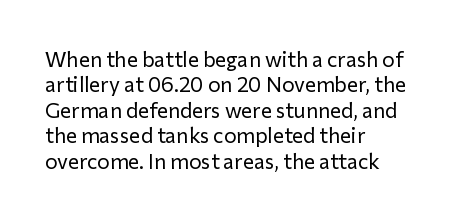
{"italic": "no", "bold": "no", "underline": "no", "align": "left", "line_spacing_ratio": 1.21, "letter_spacing": "normal", "letter_spacing_em": 0.0, "glyph_px": 21}
